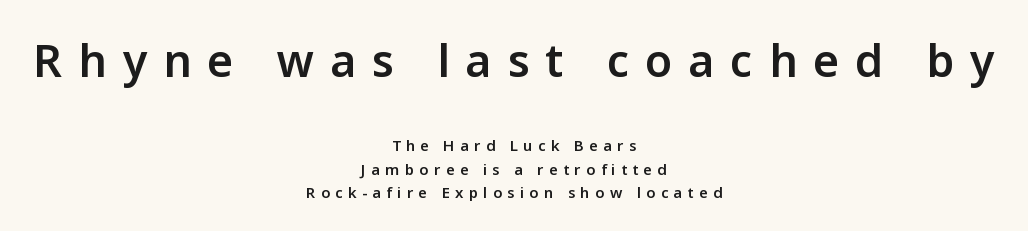
{"serif": "no", "italic": "no", "bold": "semi", "weight": "semibold", "width": "normal", "stroke_contrast": "low", "x_height": "medium", "monospaced": "no", "underline": "no", "align": "center", "line_spacing": "normal", "line_spacing_ratio": 1.56, "letter_spacing": "wide", "letter_spacing_em": 0.35, "larger_block": "first", "size_ratio": 3.0, "glyph_px": 45}
